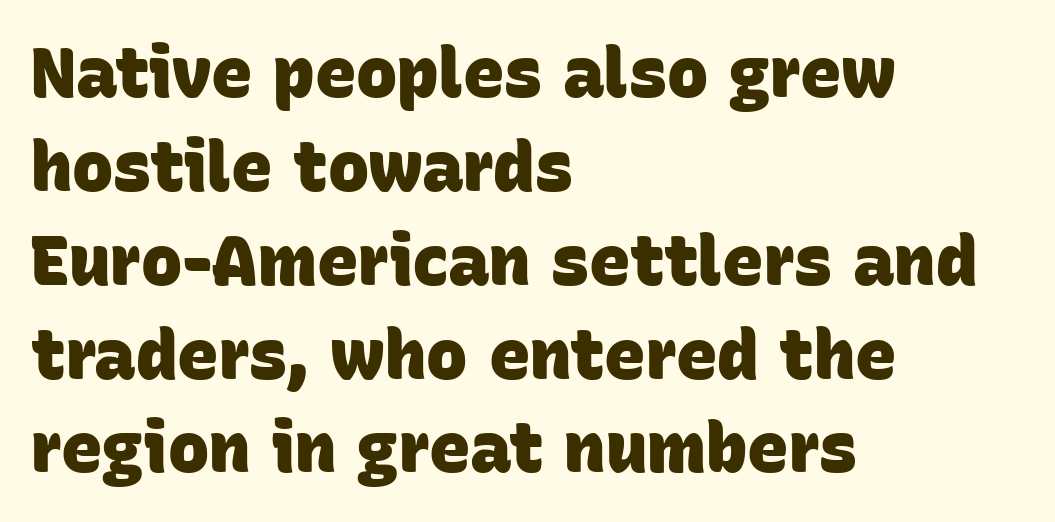
The image shows 69 px heavy sans-serif type; set left-aligned, normal line spacing (1.36x), normal letter spacing, not underlined; low stroke contrast and a large x-height.
